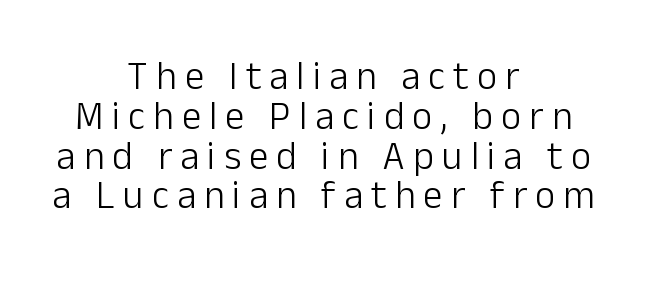
A bare baseline throughout the passage. The passage is arranged like a title page — every line centered. Stems here are at most as thick as an everyday book face. Here the glyphs are tracked loosely, breaking word shapes into spaced letters.
